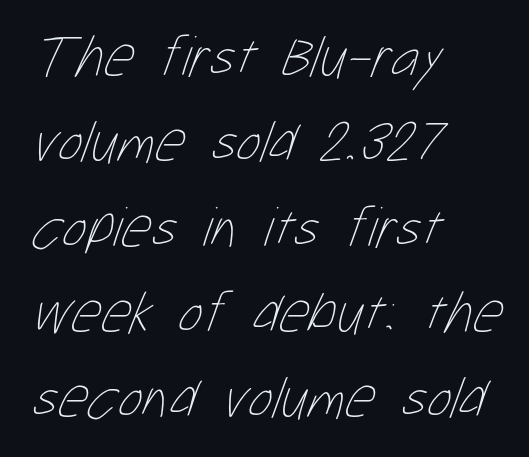
Horizontal alignment here is leftward, the default for most running prose. You could not count columns in this text — the font is proportionally spaced. Summary of vertical rhythm: regular, with standard interline spacing. The line texture is even and compact thanks to regular tracking. Is the stroke heavy? The answer is a plain regular-or-lighter. The zone under the glyphs is completely vacant.
